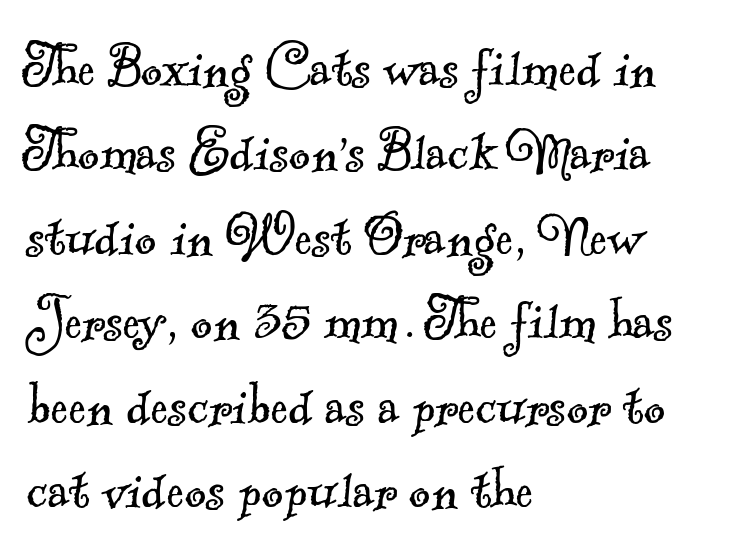
The image shows 66 px light serif type; set left-aligned, normal line spacing (1.28x), normal letter spacing, not underlined; a small x-height.
